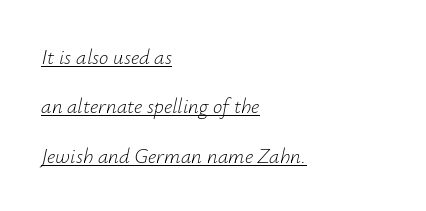
{"italic": "yes", "lean": "right", "slant_degrees": 12, "bold": "no", "underline": "yes", "align": "left", "line_spacing": "loose", "line_spacing_ratio": 2.35, "letter_spacing": "normal", "letter_spacing_em": 0.0, "glyph_px": 21}
